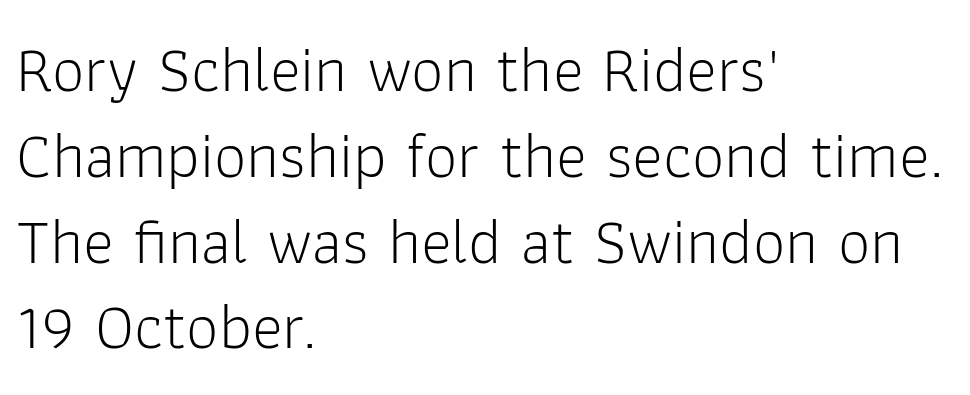
Regular leading. Quick note: not italic, upright. Here the glyphs are tracked normally, forming tight word shapes. Unlike a traditional serif, this face leaves its strokes unadorned. Compared with a typical body face, this is equally light or lighter still. The typesetter chose a ragged-right arrangement here.
